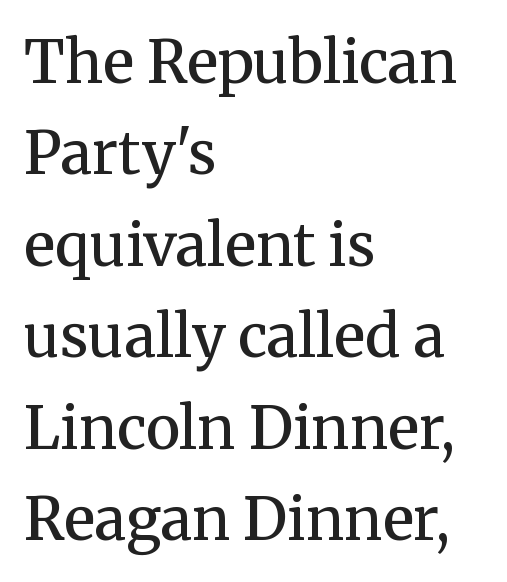
Note the varied advance widths — an 'i' is clearly narrower than an 'm'. Are there feet on the stems? There are — it's a serif. Words appear dense and cohesive because spacing is normal. Tall strokes in this sample are plumb rather than angled. The foot of each line stays bare and open. Reading down the block, your eye returns to a fixed left position each line.
